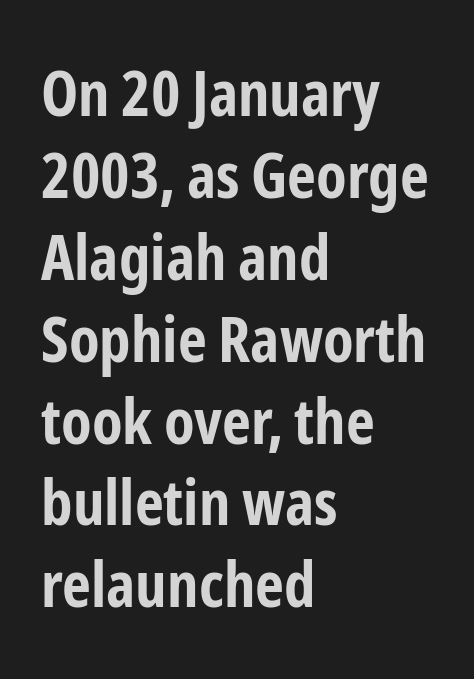
{"serif": "no", "italic": "no", "bold": "yes", "weight": "bold", "width": "condensed", "stroke_contrast": "low", "x_height": "medium", "monospaced": "no", "underline": "no", "align": "left", "line_spacing": "normal", "line_spacing_ratio": 1.3, "letter_spacing": "normal", "letter_spacing_em": 0.0, "glyph_px": 63}
